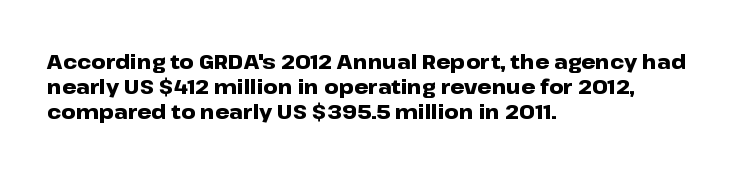
The space directly below the letters is spotless. This rendering uses left alignment, leaving the right contour irregular. The typography opts for an upright posture over an oblique one. Each word holds together tightly as a unit, with standard inter-letter gaps. Pretty heavy lettering here — definitely bold.
